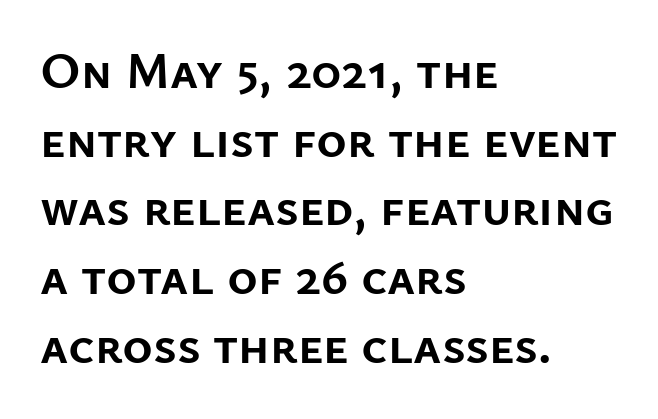
Q: Is the text bold? A: Yes.
Q: Is the text italic (slanted)? A: No, it is upright.
Q: Is the typeface a serif or a sans-serif typeface? A: Sans-serif.
Q: Is the text underlined? A: No.
Q: How is the paragraph aligned? A: Left-aligned.
Q: Is the spacing between letters normal or unusually wide? A: Normal.
Q: Is the spacing between lines tight, normal or loose? A: Normal.
Q: Width (condensed, normal, or wide)? A: Normal.
Q: Stroke contrast? A: Low.
Q: x-height? A: Medium.
Q: Monospaced? A: No.
